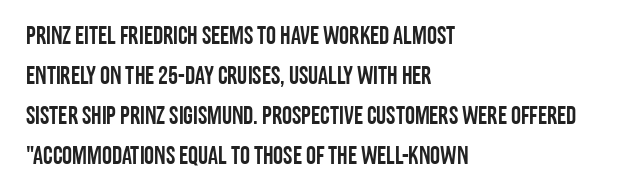
The lines are quadded left. Italic? Not at all — the glyphs are vertical. Interline gaps are of average width in this sample. Each row of text sits above clean, open space. These lines keep a tight, regular rhythm from letter to letter.
